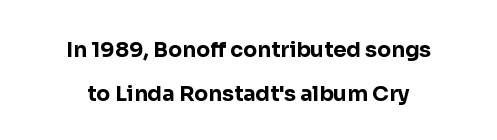
The image shows 21 px bold type, upright; set centered, loose line spacing (2.11x), normal letter spacing, not underlined.
